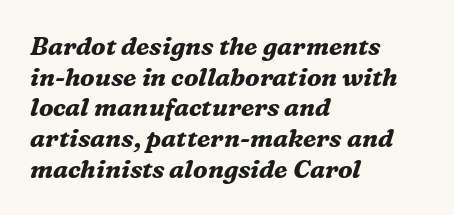
{"italic": "yes", "lean": "right", "slant_degrees": 16, "bold": "yes", "underline": "no", "align": "left", "line_spacing_ratio": 1.23, "letter_spacing": "normal", "letter_spacing_em": 0.0, "glyph_px": 25}
